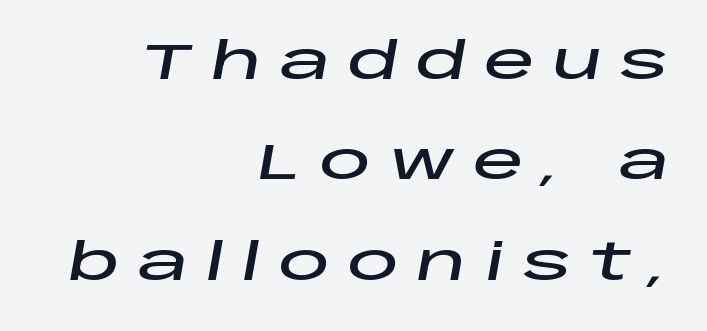
A great deal of white space separates one row of letters from the next. The paragraph shown leans on its right margin. The passage shown is typed in a proportional face where columns would drift. Words float on clear page, feet unadorned.
